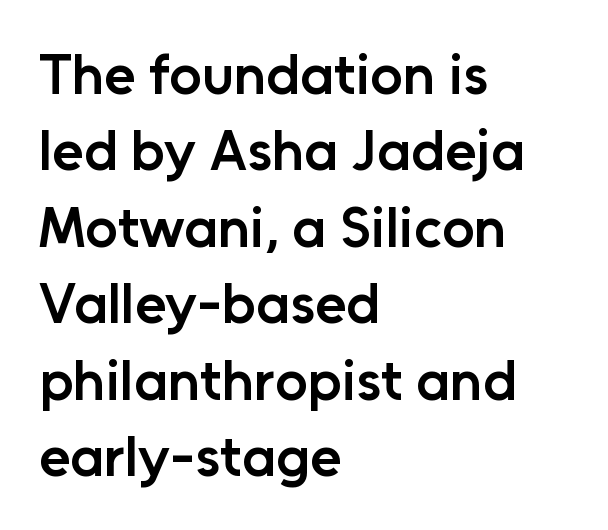
Q: Is the text bold? A: Semi-bold.
Q: Is the text italic (slanted)? A: No, it is upright.
Q: Is the typeface a serif or a sans-serif typeface? A: Sans-serif.
Q: Is the text underlined? A: No.
Q: How is the paragraph aligned? A: Left-aligned.
Q: Is the spacing between letters normal or unusually wide? A: Normal.
Q: Is the spacing between lines tight, normal or loose? A: Normal.
Q: Width (condensed, normal, or wide)? A: Normal.
Q: Stroke contrast? A: Low.
Q: x-height? A: Medium.
Q: Monospaced? A: No.
